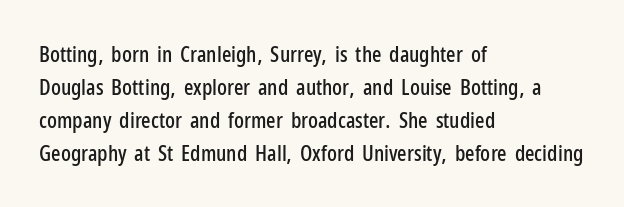
{"italic": "no", "underline": "no", "align": "left", "line_spacing": "normal", "line_spacing_ratio": 1.5, "letter_spacing": "normal", "letter_spacing_em": 0.0, "glyph_px": 22}
